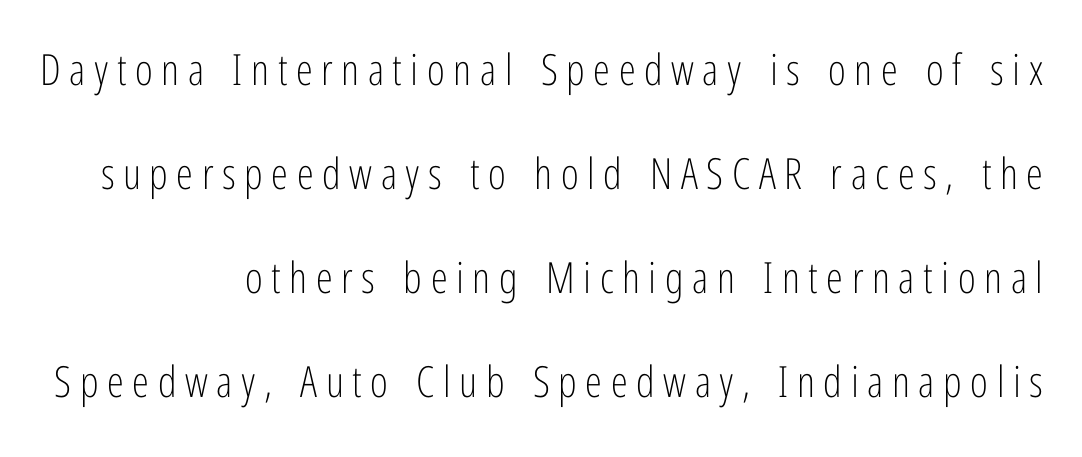
Classification — sans serif. If you drew a ruler down the right edge, every line would touch it. Looks like regular typesetting: each glyph gets only the width it needs. Line spacing here is loose.
